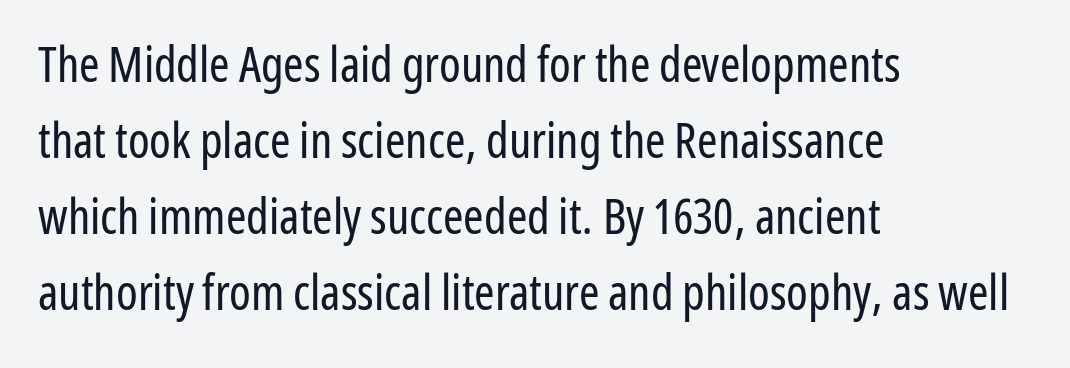
{"serif": "no", "italic": "no", "bold": "no", "weight": "regular", "width": "condensed", "stroke_contrast": "low", "x_height": "medium", "monospaced": "no", "underline": "no", "align": "left", "line_spacing": "normal", "line_spacing_ratio": 1.55, "letter_spacing": "normal", "letter_spacing_em": 0.0, "glyph_px": 49}
